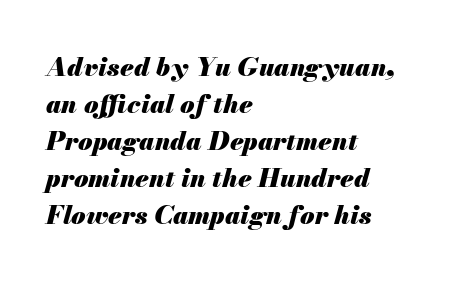
{"italic": "yes", "lean": "right", "slant_degrees": 13, "bold": "yes", "underline": "no", "align": "left", "line_spacing": "normal", "line_spacing_ratio": 1.42, "letter_spacing": "normal", "letter_spacing_em": 0.0, "glyph_px": 26}
